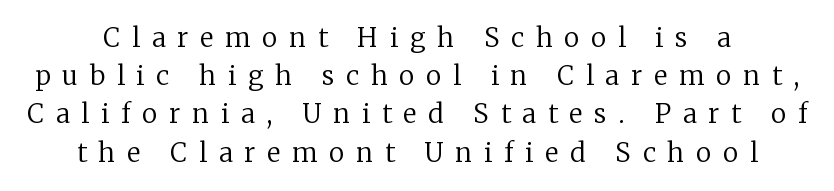
Q: Is the text bold? A: No.
Q: Is the text italic (slanted)? A: No, it is upright.
Q: Is the text underlined? A: No.
Q: Is the spacing between letters normal or unusually wide? A: Unusually wide.
Q: Is the spacing between lines tight, normal or loose? A: Normal.
